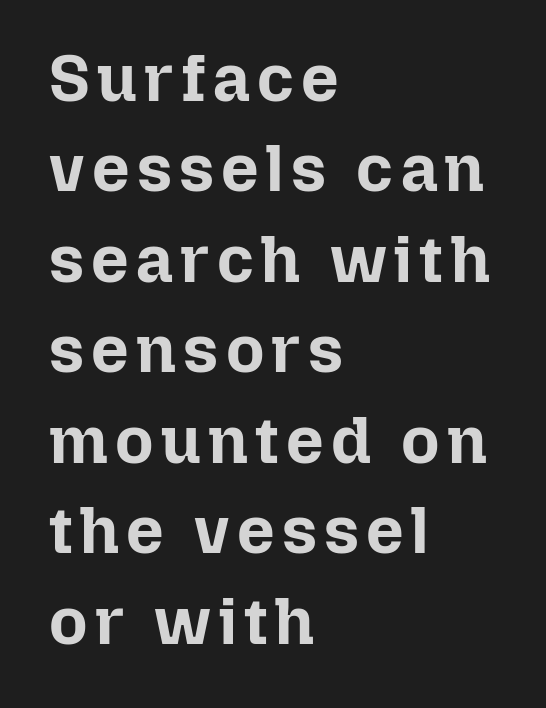
The image shows 66 px bold type, upright; set left-aligned, normal line spacing (1.37x), not underlined; low stroke contrast and a medium x-height.
